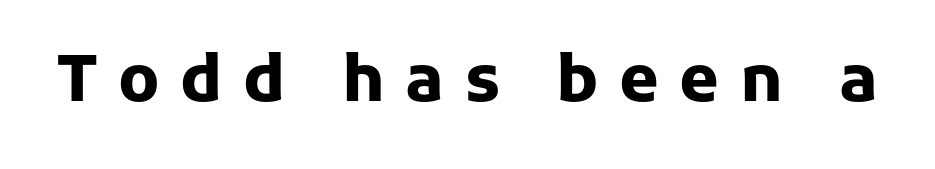
The image shows 64 px heavy sans-serif type, upright; set unusually wide letter spacing (+0.32 em), not underlined; low stroke contrast and a medium x-height.
